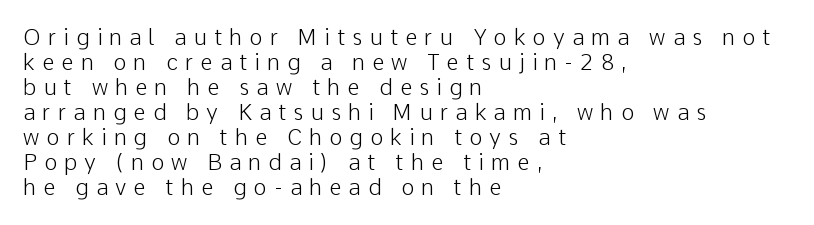
Visually the block forms a straight wall on the left and a jagged coastline on the right. Regarding leading, the lines here are crowded together. Each row of text sits above clean, open space. This is the regular roman posture of the typeface. The strokes carry an ordinary text weight at most.
